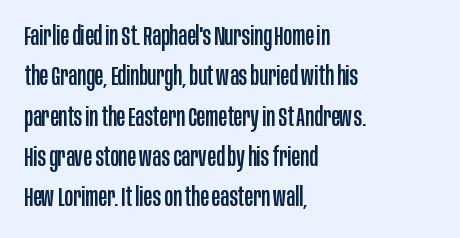
This rendering uses left alignment, leaving the right contour irregular. The vertical gap from one line to the next is medium. The space beneath each line is pristine and unruled. Does extra space separate the letters? No, they use regular spacing. Every character sits straight up, as roman type does.
